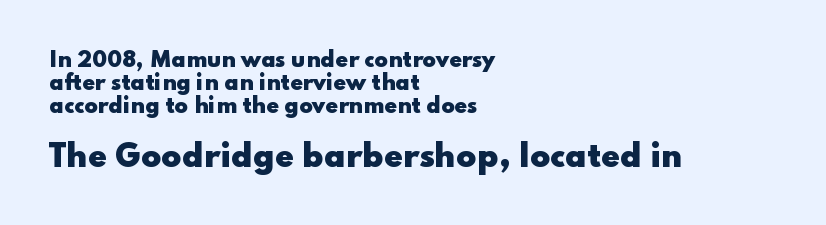
{"serif": "no", "italic": "no", "bold": "yes", "weight": "heavy", "width": "wide", "stroke_contrast": "low", "x_height": "small", "monospaced": "no", "underline": "no", "align": "left", "line_spacing": "tight", "line_spacing_ratio": 1.14, "letter_spacing": "normal", "letter_spacing_em": 0.0, "larger_block": "second", "size_ratio": 1.5, "glyph_px": 30}
